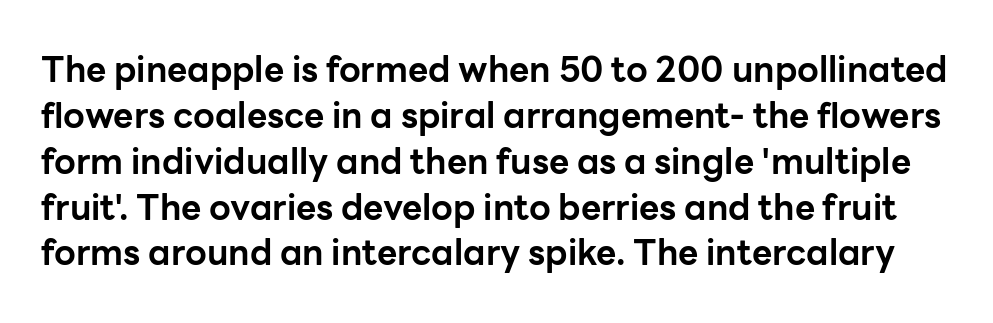
The image shows 35 px bold sans-serif type, upright; set normal line spacing (1.31x), normal letter spacing, not underlined; low stroke contrast and a medium x-height.
